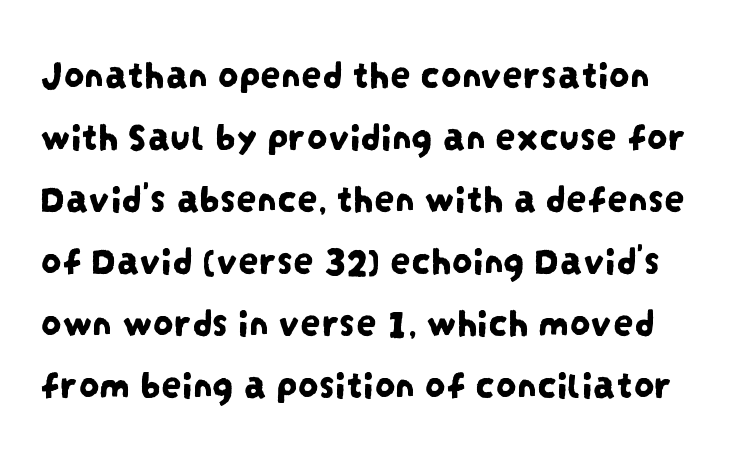
{"serif": "no", "width": "condensed", "stroke_contrast": "low", "x_height": "large", "monospaced": "no", "underline": "no", "line_spacing": "normal", "line_spacing_ratio": 1.51, "letter_spacing": "normal", "letter_spacing_em": 0.0, "glyph_px": 41}
